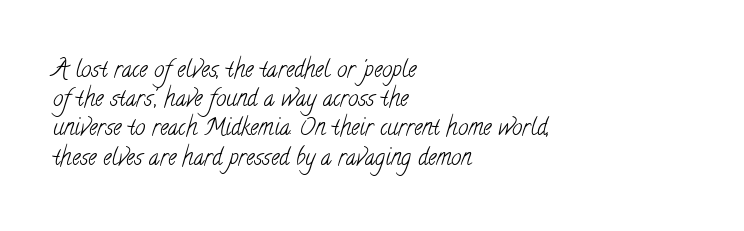
{"bold": "no", "underline": "no", "align": "left", "line_spacing": "normal", "line_spacing_ratio": 1.27, "letter_spacing": "normal", "letter_spacing_em": 0.0, "glyph_px": 23}
